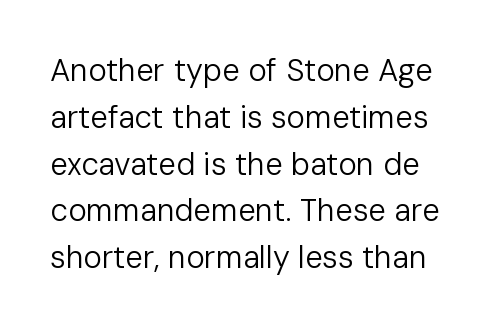
The image shows 31 px regular-weight sans-serif type, upright; set normal line spacing (1.51x), normal letter spacing, not underlined; low stroke contrast and a medium x-height.
